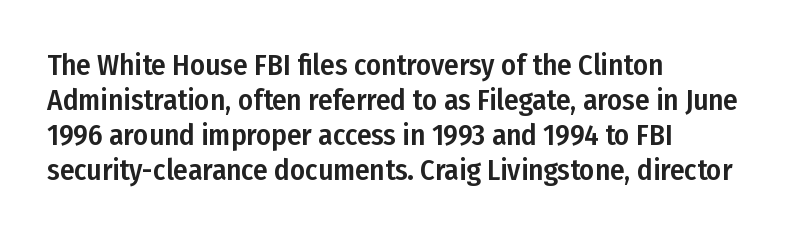
Q: Is the text italic (slanted)? A: No, it is upright.
Q: Is the typeface a serif or a sans-serif typeface? A: Sans-serif.
Q: Is the text underlined? A: No.
Q: How is the paragraph aligned? A: Left-aligned.
Q: Is the spacing between letters normal or unusually wide? A: Normal.
Q: Width (condensed, normal, or wide)? A: Condensed.
Q: Stroke contrast? A: Low.
Q: x-height? A: Medium.
Q: Monospaced? A: No.
